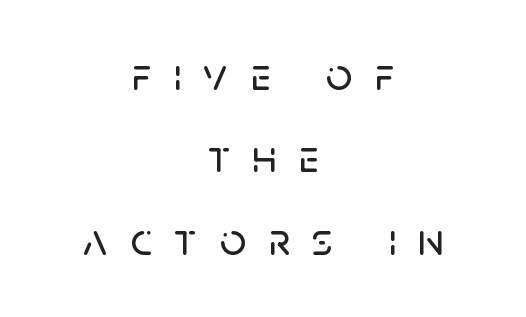
{"serif": "no", "italic": "no", "width": "normal", "stroke_contrast": "low", "x_height": "large", "monospaced": "no", "underline": "no", "align": "center", "line_spacing_ratio": 1.79, "letter_spacing": "wide", "letter_spacing_em": 0.49, "glyph_px": 46}
